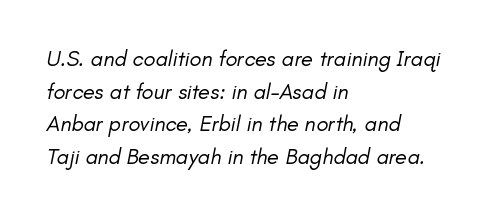
{"italic": "yes", "lean": "right", "slant_degrees": 11, "bold": "no", "underline": "no", "align": "left", "line_spacing": "normal", "line_spacing_ratio": 1.48, "letter_spacing": "normal", "letter_spacing_em": 0.0, "glyph_px": 22}
